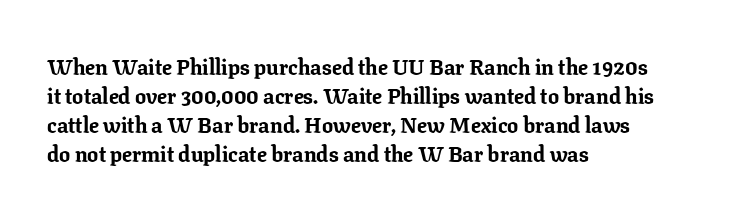
Q: Is the text bold? A: Yes.
Q: Is the text italic (slanted)? A: No, it is upright.
Q: Is the text underlined? A: No.
Q: How is the paragraph aligned? A: Left-aligned.
Q: Is the spacing between letters normal or unusually wide? A: Normal.
Q: Is the spacing between lines tight, normal or loose? A: Normal.
